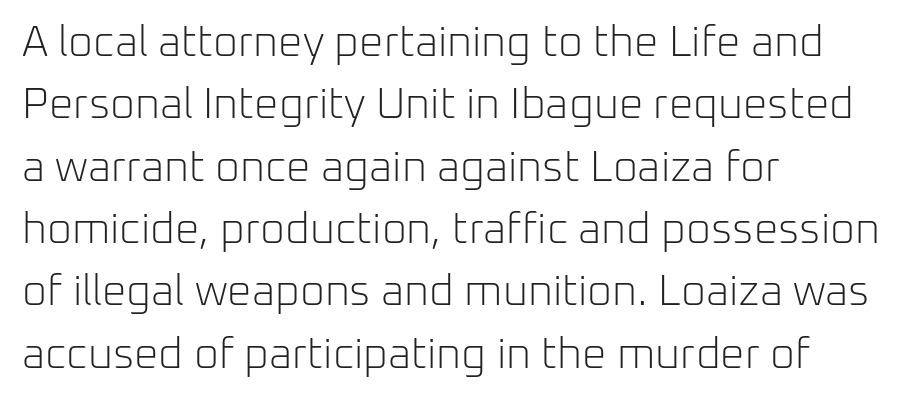
Descender tails drop into unmarked territory. You can tell it's not italic because the verticals are truly vertical. These lines are composed in type without serifs. One-word summary of the alignment: left. Words appear dense and cohesive because spacing is normal. The passage shown is not bold in any degree.
